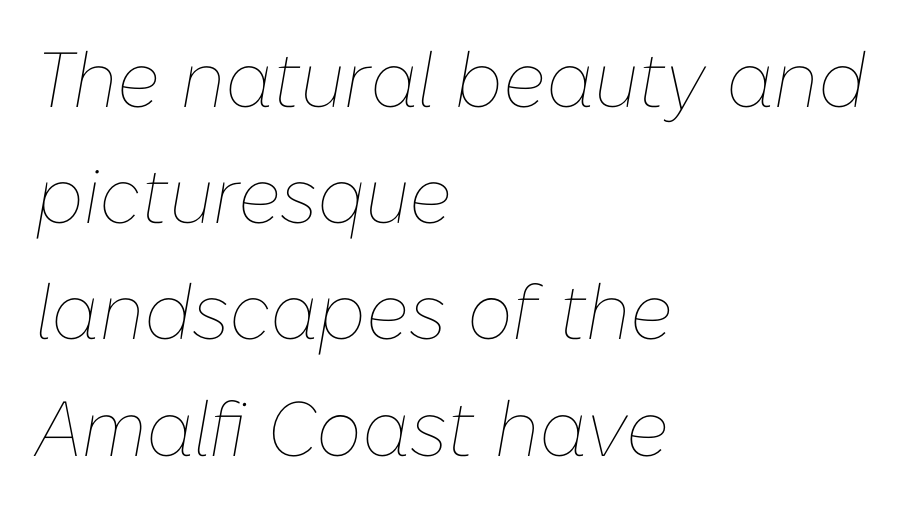
The line texture is even and compact thanks to regular tracking. Just letters on the line, the space beneath them empty. Vertical stems look standard width or narrower in stroke. Do the characters align in a grid? No, the font is proportional. The passage shown stacks its lines at a standard gap. Caption: multi-line text, flush left, ragged right.
